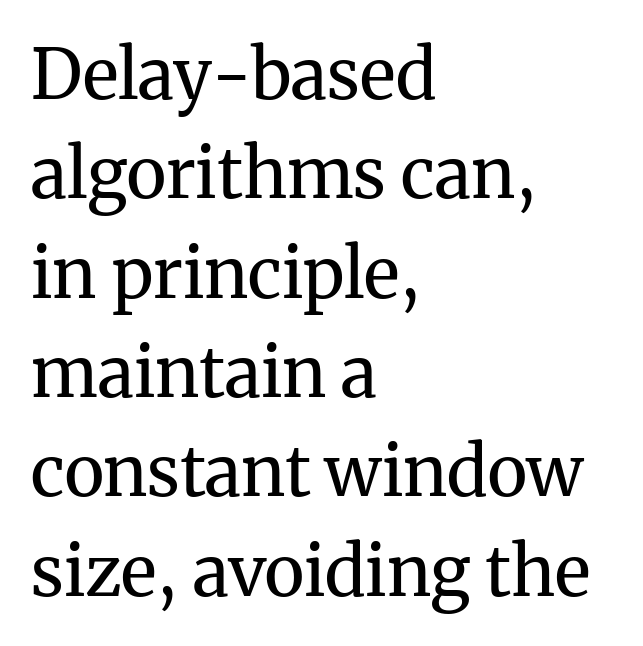
{"serif": "yes", "italic": "no", "bold": "no", "weight": "regular", "width": "normal", "stroke_contrast": "medium", "x_height": "medium", "monospaced": "no", "underline": "no", "align": "left", "line_spacing": "normal", "line_spacing_ratio": 1.44, "letter_spacing": "normal", "letter_spacing_em": 0.0, "glyph_px": 69}
